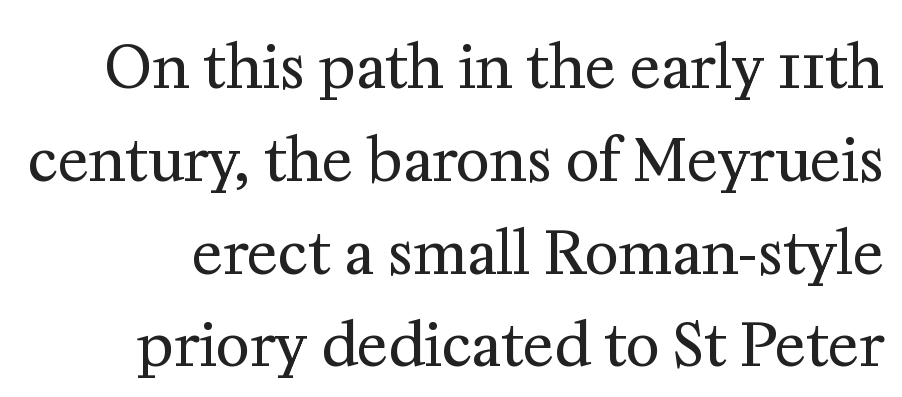
The image shows 58 px regular-weight serif type, upright; set normal line spacing (1.6x), normal letter spacing, not underlined; medium stroke contrast and a medium x-height.
